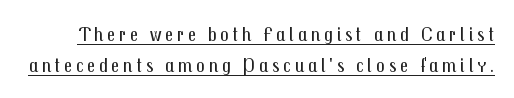
{"italic": "no", "bold": "no", "underline": "yes", "line_spacing": "normal", "line_spacing_ratio": 1.49, "glyph_px": 21}
